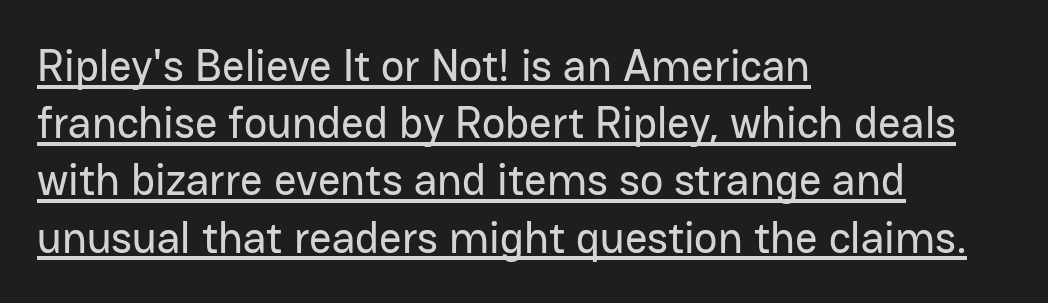
Letterform terminals end flat and unadorned throughout the passage. If you drew a line through each stem, it would be perfectly vertical. A classic flush-left, rag-right setting is used for this passage. This sample has the flowing, uneven cadence of proportional lettering. Honestly, the underline is the first thing you notice here. This rendering leaves character spacing at its baseline value.
